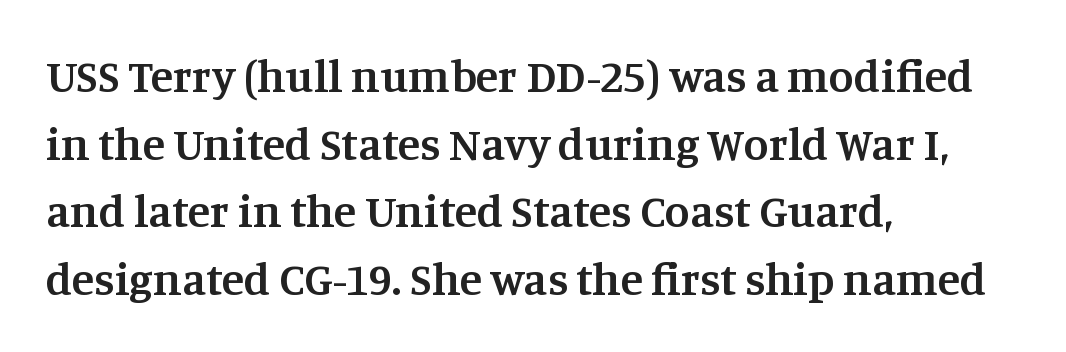
Q: Is the text bold? A: Semi-bold.
Q: Is the text italic (slanted)? A: No, it is upright.
Q: Is the typeface a serif or a sans-serif typeface? A: Serif.
Q: Is the text underlined? A: No.
Q: How is the paragraph aligned? A: Left-aligned.
Q: Is the spacing between letters normal or unusually wide? A: Normal.
Q: Is the spacing between lines tight, normal or loose? A: Normal.
Q: Width (condensed, normal, or wide)? A: Normal.
Q: Stroke contrast? A: Medium.
Q: x-height? A: Large.
Q: Monospaced? A: No.
